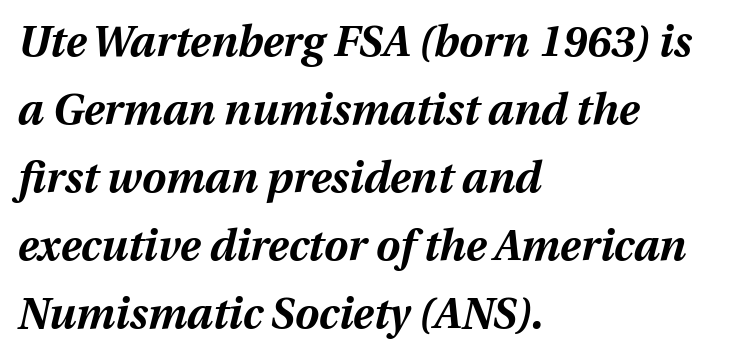
Q: Is the text bold? A: Yes.
Q: Is the text italic (slanted)? A: Yes, it leans right by about 12 degrees.
Q: Is the text underlined? A: No.
Q: How is the paragraph aligned? A: Left-aligned.
Q: Is the spacing between letters normal or unusually wide? A: Normal.
Q: Is the spacing between lines tight, normal or loose? A: Normal.
Q: Width (condensed, normal, or wide)? A: Normal.
Q: Stroke contrast? A: Medium.
Q: x-height? A: Medium.
Q: Monospaced? A: No.
